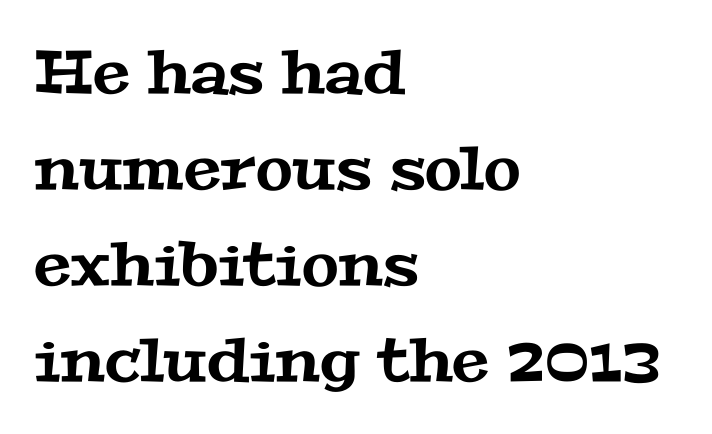
The ragged edge is on the right, which tells us the setting is flush left. The text was rendered using a seriffed face with decorative stroke endings. A normal amount of white space separates one row of letters from the next. Quick note: underline off. The rendering uses natural spacing where letterforms have individual widths.
